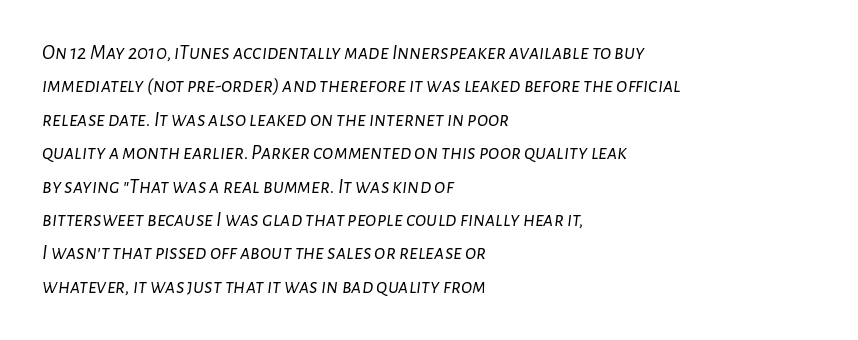
This sample keeps an unexceptional amount of space between lines. Leftover space on each line is placed entirely after the last word. The area under the type is left untouched. Stem width sits at or under what a default text font uses. Rendered with sloped, italic letterforms. Nobody touched the tracking dial on this one.
